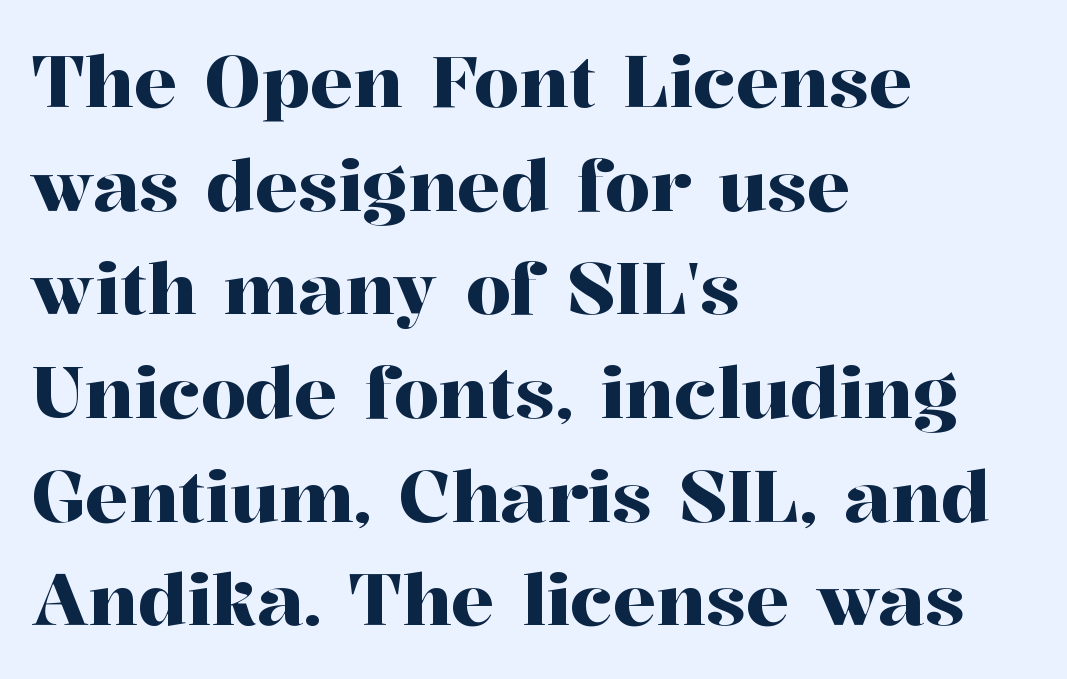
The rendering shows small feet on the letterforms — a serif design. Here the designer chose a conventional face with non-uniform glyph widths. The space beneath each line is pristine and unruled. The block of text has a typical density, with ordinary space between rows. Left-aligned paragraph, ragged on the right. Standard letterfit; no display-style spreading of the glyphs.
